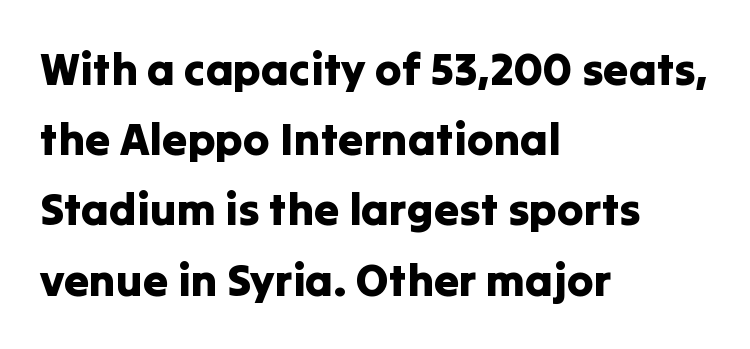
The foot of each line stays bare and open. Alignment: flush left. I'd call this a sans setting — the letters go barefoot. Here the designer chose a conventional face with non-uniform glyph widths.
